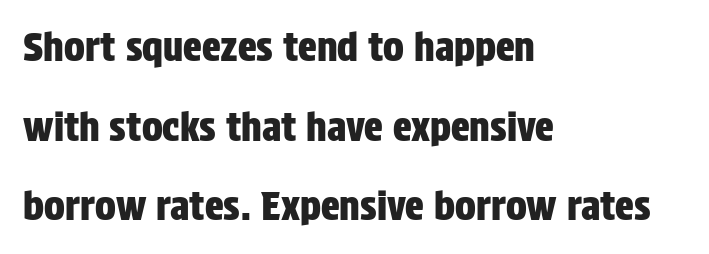
The image shows 39 px condensed sans-serif type, upright; set left-aligned, loose line spacing (2.04x), normal letter spacing, not underlined; low stroke contrast and a large x-height.
